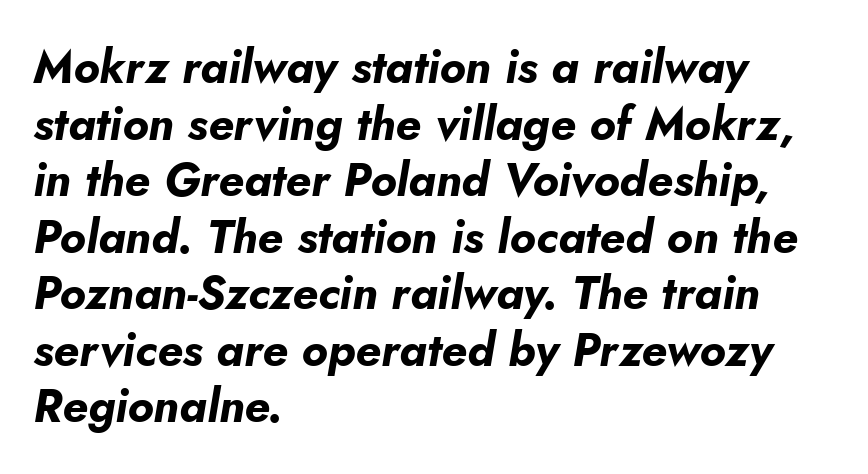
{"italic": "yes", "lean": "right", "slant_degrees": 5, "bold": "yes", "weight": "bold", "width": "normal", "stroke_contrast": "low", "x_height": "small", "monospaced": "no", "underline": "no", "align": "left", "line_spacing_ratio": 1.23, "letter_spacing": "normal", "letter_spacing_em": 0.0, "glyph_px": 46}
